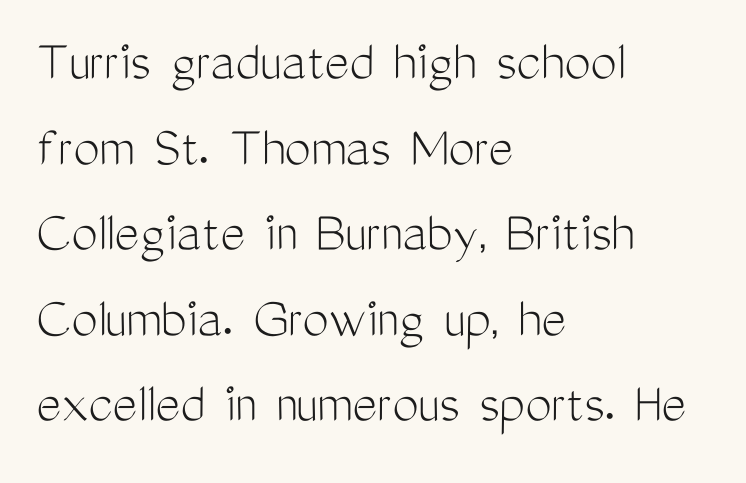
{"serif": "no", "italic": "no", "bold": "no", "weight": "light", "width": "condensed", "stroke_contrast": "medium", "x_height": "medium", "monospaced": "no", "underline": "no", "align": "left", "line_spacing": "normal", "line_spacing_ratio": 1.45, "letter_spacing": "normal", "letter_spacing_em": 0.0, "glyph_px": 59}
